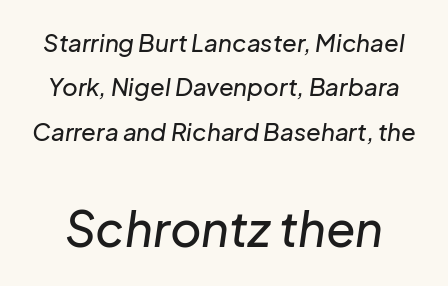
{"italic": "yes", "lean": "right", "slant_degrees": 8, "width": "normal", "stroke_contrast": "low", "x_height": "medium", "monospaced": "no", "underline": "no", "line_spacing_ratio": 1.85, "letter_spacing": "normal", "letter_spacing_em": 0.0, "larger_block": "second", "size_ratio": 2.0, "glyph_px": 48}
